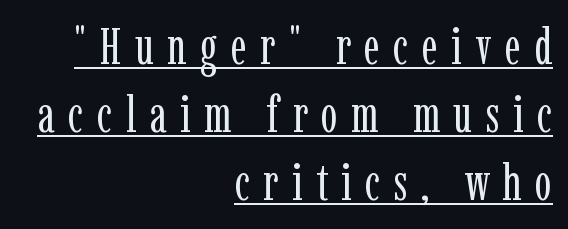
The image shows 50 px regular-weight, condensed serif type, upright; set right-aligned, normal line spacing (1.36x), unusually wide letter spacing (+0.27 em), underlined; low stroke contrast and a medium x-height.
